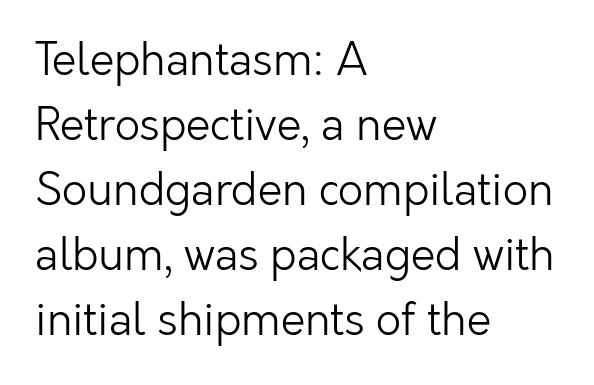
{"serif": "no", "italic": "no", "bold": "no", "weight": "light", "width": "normal", "stroke_contrast": "low", "x_height": "medium", "monospaced": "no", "underline": "no", "align": "left", "line_spacing": "normal", "line_spacing_ratio": 1.48, "letter_spacing": "normal", "letter_spacing_em": 0.0, "glyph_px": 44}
